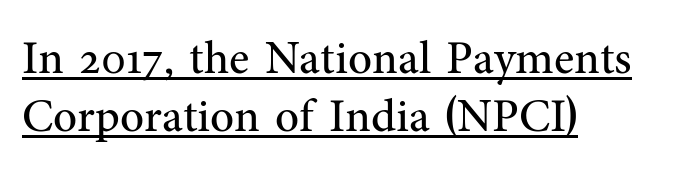
The image shows 47 px regular-weight serif type, upright; set left-aligned, line spacing 1.24x, normal letter spacing, underlined; medium stroke contrast and a medium x-height.
